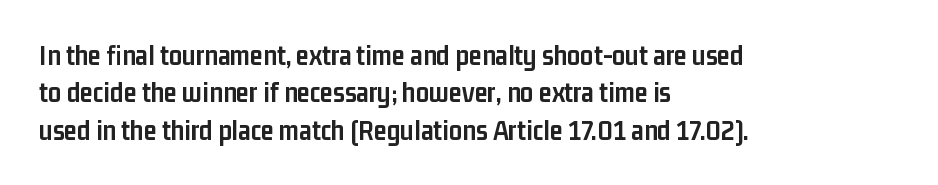
Q: Is the text bold? A: Yes.
Q: Is the text italic (slanted)? A: No, it is upright.
Q: Is the typeface a serif or a sans-serif typeface? A: Sans-serif.
Q: Is the text underlined? A: No.
Q: How is the paragraph aligned? A: Left-aligned.
Q: Is the spacing between letters normal or unusually wide? A: Normal.
Q: Is the spacing between lines tight, normal or loose? A: Normal.
Q: Width (condensed, normal, or wide)? A: Condensed.
Q: Stroke contrast? A: Low.
Q: x-height? A: Medium.
Q: Monospaced? A: No.
